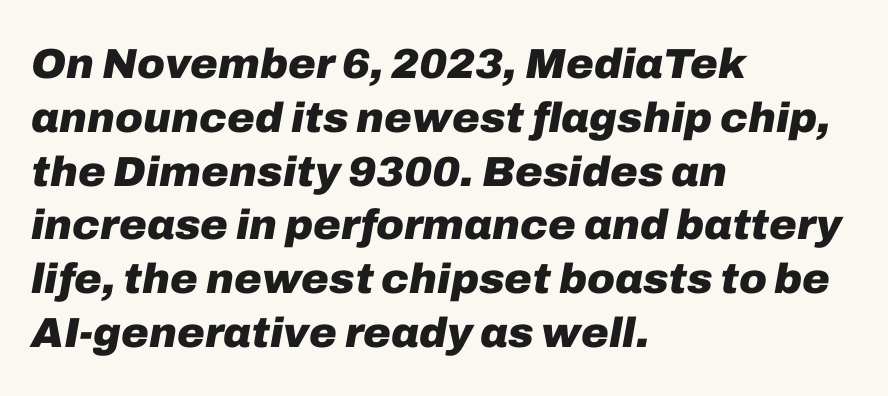
Q: Is the text bold? A: Yes.
Q: Is the text italic (slanted)? A: Yes, it leans right by about 10 degrees.
Q: Is the text underlined? A: No.
Q: How is the paragraph aligned? A: Left-aligned.
Q: Is the spacing between letters normal or unusually wide? A: Normal.
Q: Is the spacing between lines tight, normal or loose? A: Normal.
Q: Width (condensed, normal, or wide)? A: Normal.
Q: Stroke contrast? A: Low.
Q: x-height? A: Medium.
Q: Monospaced? A: No.
